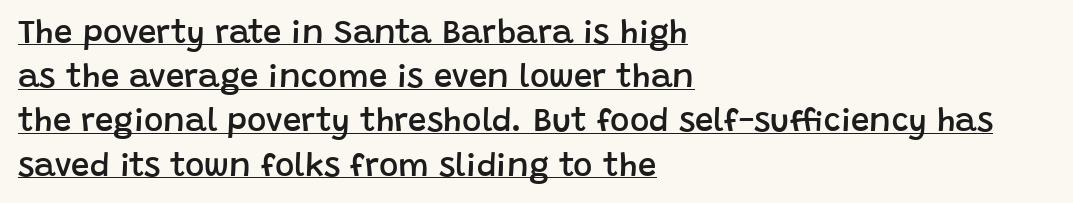
A continuous stroke trails under the words, as in a hyperlink. You could not count columns in this text — the font is proportionally spaced. This is moderately heavy type, rendered in semibold. The lines are quadded left. Is there any slant? The stems are plumb.
